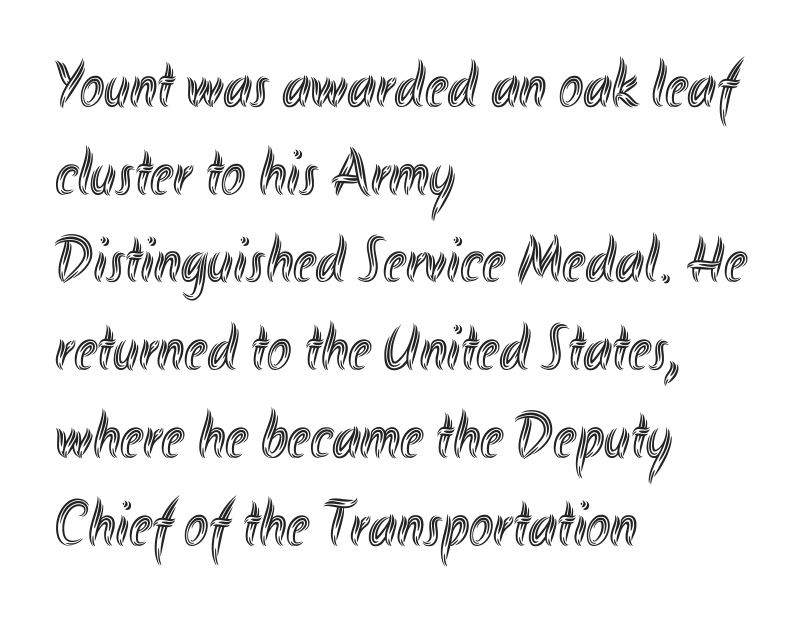
Q: Is the text italic (slanted)? A: Yes.
Q: Is the text underlined? A: No.
Q: How is the paragraph aligned? A: Left-aligned.
Q: Is the spacing between letters normal or unusually wide? A: Normal.
Q: Is the spacing between lines tight, normal or loose? A: Normal.
Q: Width (condensed, normal, or wide)? A: Condensed.
Q: x-height? A: Small.
Q: Monospaced? A: No.
